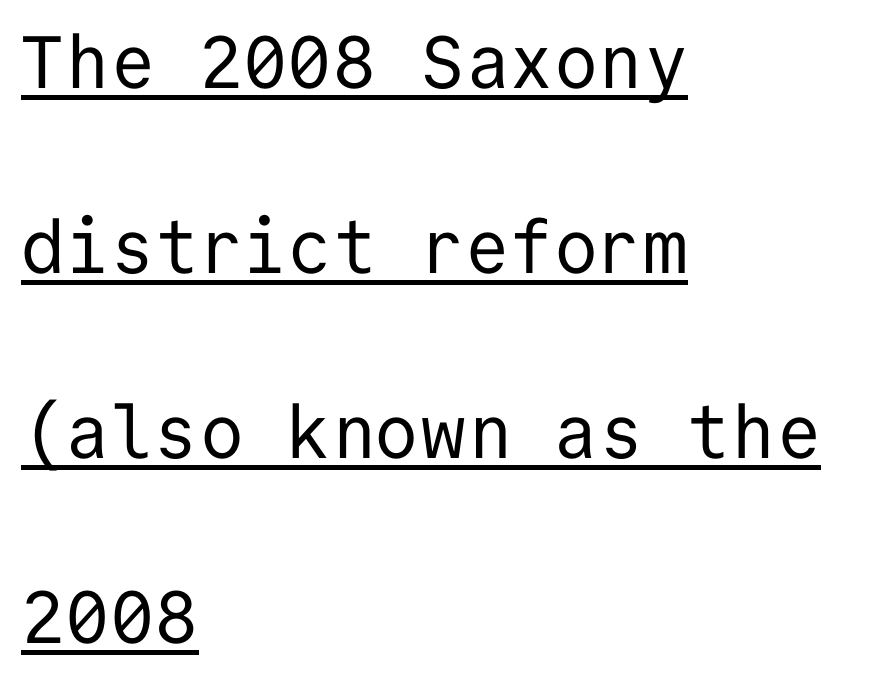
{"serif": "no", "italic": "no", "bold": "no", "weight": "regular", "width": "normal", "stroke_contrast": "low", "x_height": "medium", "monospaced": "yes", "underline": "yes", "align": "left", "line_spacing": "loose", "line_spacing_ratio": 2.5, "letter_spacing": "normal", "letter_spacing_em": 0.0, "glyph_px": 74}
